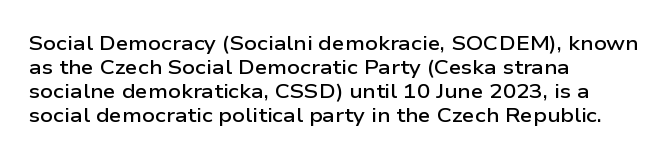
The image shows 20 px text type, upright; set left-aligned, line spacing 1.2x, normal letter spacing, not underlined.
